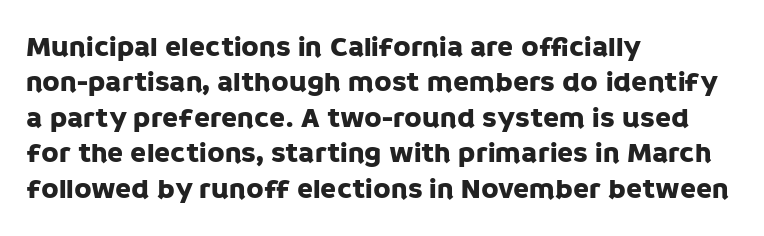
{"serif": "no", "italic": "no", "width": "normal", "stroke_contrast": "low", "x_height": "large", "monospaced": "no", "underline": "no", "align": "left", "line_spacing_ratio": 1.22, "letter_spacing": "normal", "letter_spacing_em": 0.0, "glyph_px": 29}
